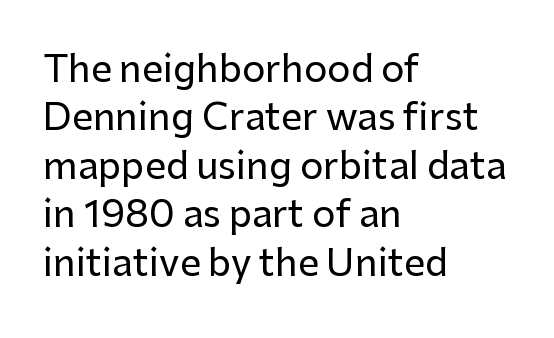
These lines keep a tight, regular rhythm from letter to letter. Classification — sans serif. The string is rendered with underlining switched off. These lines are rendered in a variable-pitch font.
